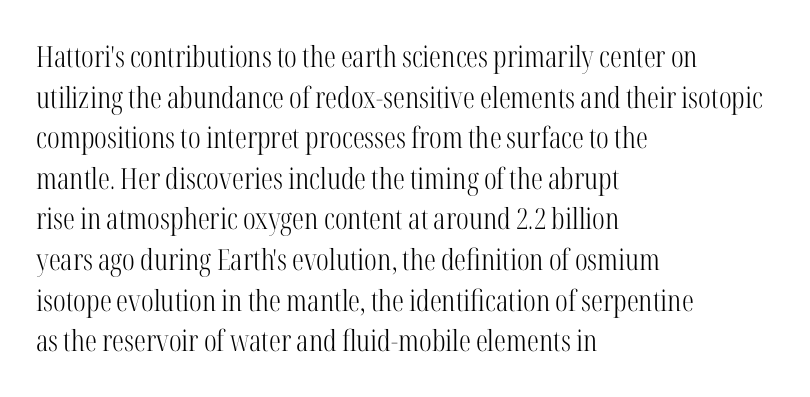
{"serif": "yes", "italic": "no", "bold": "no", "weight": "light", "width": "condensed", "stroke_contrast": "high", "x_height": "medium", "monospaced": "no", "underline": "no", "align": "left", "line_spacing": "normal", "line_spacing_ratio": 1.4, "letter_spacing": "normal", "letter_spacing_em": 0.0, "glyph_px": 29}
